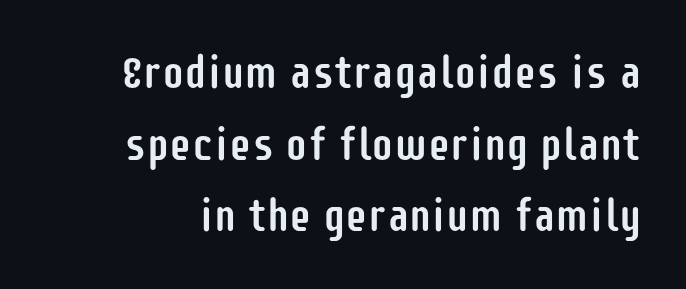
Q: Is the text italic (slanted)? A: No, it is upright.
Q: Is the typeface a serif or a sans-serif typeface? A: Sans-serif.
Q: Is the text underlined? A: No.
Q: Is the spacing between letters normal or unusually wide? A: Normal.
Q: Is the spacing between lines tight, normal or loose? A: Normal.
Q: Width (condensed, normal, or wide)? A: Condensed.
Q: Stroke contrast? A: Low.
Q: x-height? A: Large.
Q: Monospaced? A: No.
